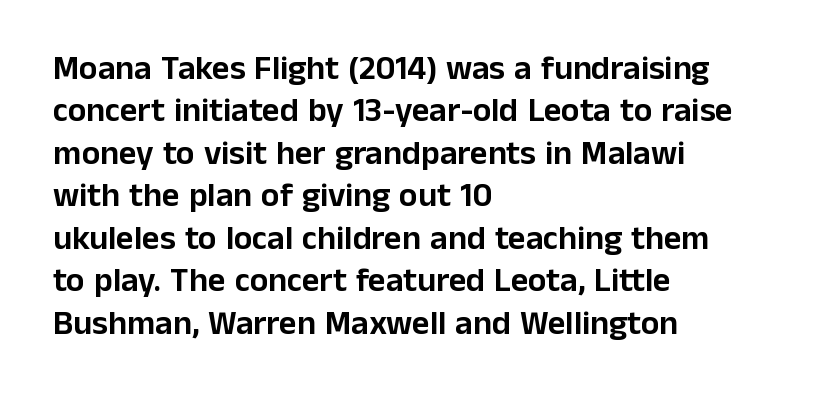
Reading down the block, your eye returns to a fixed left position each line. Looks like regular typesetting: each glyph gets only the width it needs. Standard letterfit; no display-style spreading of the glyphs. Type style note: lacks serifs. Rule under the text: the space is simply empty. Vertical spacing — default.
